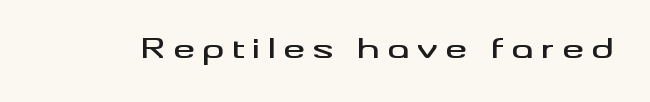
{"italic": "no", "underline": "no", "letter_spacing": "wide", "letter_spacing_em": 0.28, "glyph_px": 27}
